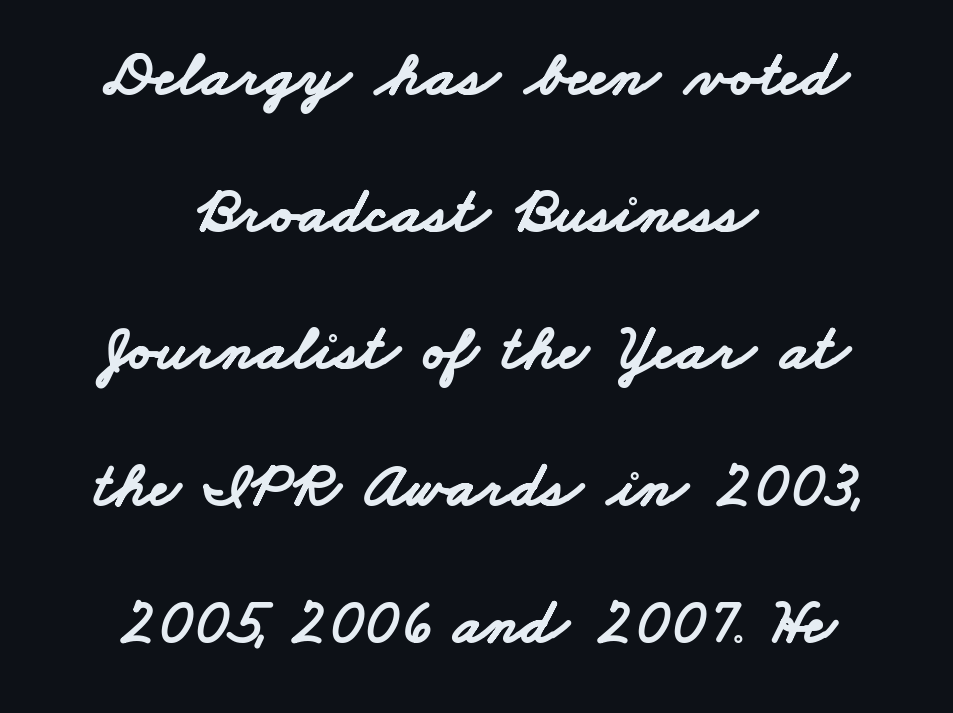
{"serif": "no", "bold": "yes", "weight": "bold", "width": "wide", "stroke_contrast": "low", "x_height": "small", "monospaced": "no", "underline": "no", "align": "center", "line_spacing": "loose", "line_spacing_ratio": 2.14, "letter_spacing": "normal", "letter_spacing_em": 0.0, "glyph_px": 64}
